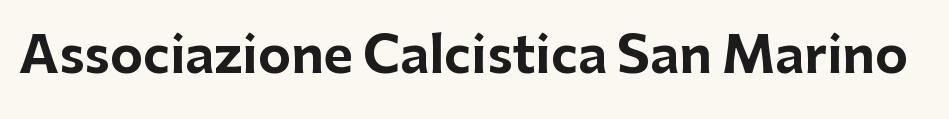
{"serif": "no", "italic": "no", "bold": "yes", "weight": "bold", "width": "normal", "stroke_contrast": "low", "x_height": "medium", "monospaced": "no", "underline": "no", "letter_spacing": "normal", "letter_spacing_em": 0.0, "glyph_px": 50}
